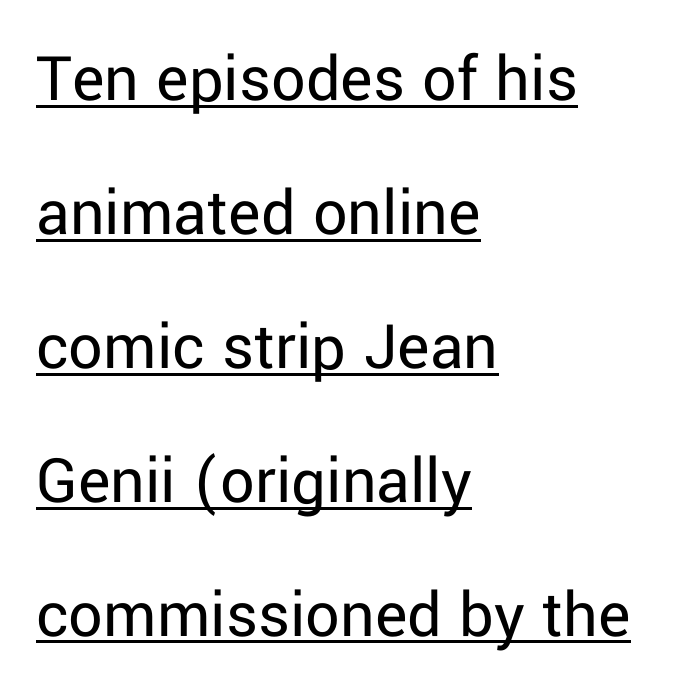
Q: Is the text bold? A: No.
Q: Is the text italic (slanted)? A: No, it is upright.
Q: Is the typeface a serif or a sans-serif typeface? A: Sans-serif.
Q: Is the text underlined? A: Yes.
Q: How is the paragraph aligned? A: Left-aligned.
Q: Is the spacing between letters normal or unusually wide? A: Normal.
Q: Is the spacing between lines tight, normal or loose? A: Loose.
Q: Width (condensed, normal, or wide)? A: Normal.
Q: Stroke contrast? A: Low.
Q: x-height? A: Medium.
Q: Monospaced? A: No.
